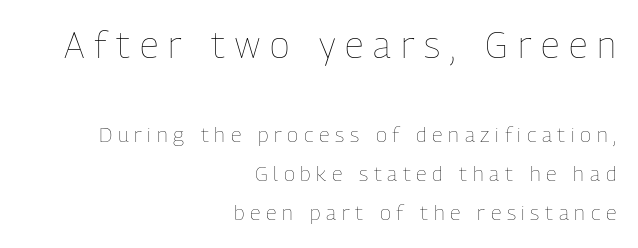
Q: Is the text bold? A: No.
Q: Is the text italic (slanted)? A: No, it is upright.
Q: Is the text underlined? A: No.
Q: How is the paragraph aligned? A: Right-aligned.
Q: Is the spacing between letters normal or unusually wide? A: Unusually wide.
Q: Which block of text is set in a larger size, the first (top) or the second (bottom)? A: The first (top) one.
Q: Width (condensed, normal, or wide)? A: Condensed.
Q: Stroke contrast? A: Low.
Q: x-height? A: Medium.
Q: Monospaced? A: No.
